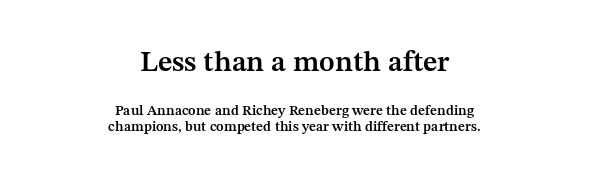
{"serif": "yes", "italic": "no", "bold": "semi", "weight": "semibold", "width": "normal", "stroke_contrast": "medium", "x_height": "medium", "monospaced": "no", "underline": "no", "align": "center", "line_spacing": "tight", "line_spacing_ratio": 1.14, "letter_spacing": "normal", "letter_spacing_em": 0.0, "larger_block": "first", "size_ratio": 2.07, "glyph_px": 29}
